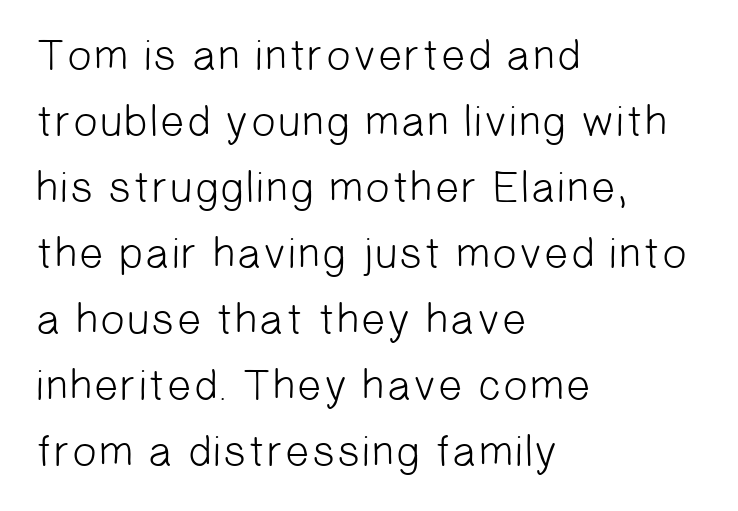
Q: Is the text bold? A: No.
Q: Is the typeface a serif or a sans-serif typeface? A: Sans-serif.
Q: Is the text underlined? A: No.
Q: How is the paragraph aligned? A: Left-aligned.
Q: Is the spacing between letters normal or unusually wide? A: Normal.
Q: Is the spacing between lines tight, normal or loose? A: Normal.
Q: Width (condensed, normal, or wide)? A: Normal.
Q: Stroke contrast? A: Low.
Q: x-height? A: Medium.
Q: Monospaced? A: No.
